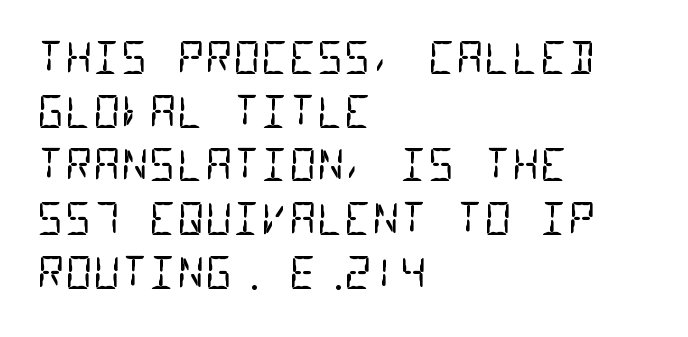
The image shows 43 px regular-weight, condensed sans-serif type, monospaced; set left-aligned, normal line spacing (1.25x), normal letter spacing, not underlined; low stroke contrast and a large x-height.
